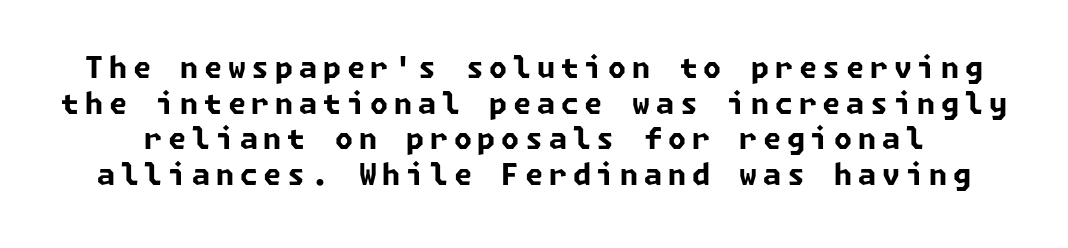
{"serif": "no", "bold": "yes", "weight": "bold", "width": "normal", "stroke_contrast": "low", "x_height": "medium", "underline": "no", "line_spacing_ratio": 1.23, "letter_spacing": "wide", "letter_spacing_em": 0.2, "glyph_px": 29}
